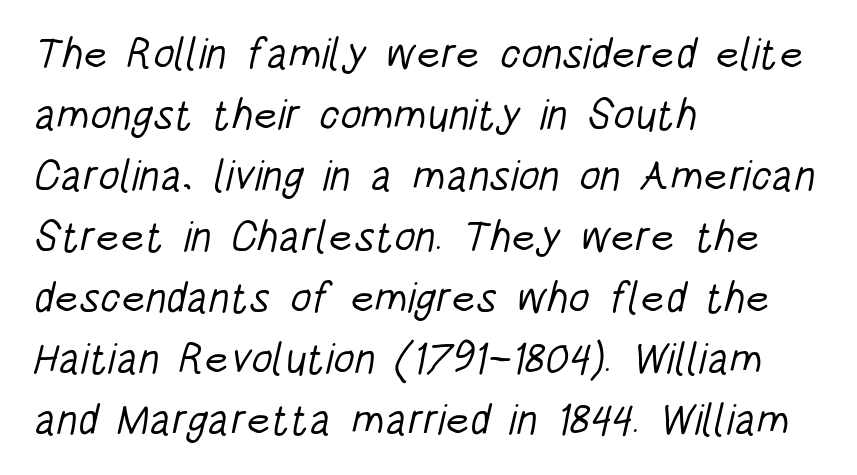
Q: Is the text bold? A: No.
Q: Is the typeface a serif or a sans-serif typeface? A: Sans-serif.
Q: Is the text underlined? A: No.
Q: How is the paragraph aligned? A: Left-aligned.
Q: Is the spacing between letters normal or unusually wide? A: Normal.
Q: Is the spacing between lines tight, normal or loose? A: Normal.
Q: Width (condensed, normal, or wide)? A: Condensed.
Q: Stroke contrast? A: Low.
Q: x-height? A: Large.
Q: Monospaced? A: No.
